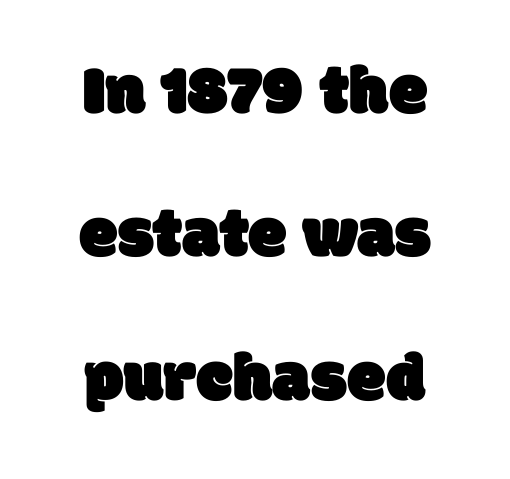
{"serif": "no", "width": "normal", "stroke_contrast": "low", "x_height": "large", "monospaced": "no", "underline": "no", "align": "center", "line_spacing": "loose", "line_spacing_ratio": 2.05, "letter_spacing": "normal", "letter_spacing_em": 0.0, "glyph_px": 70}
